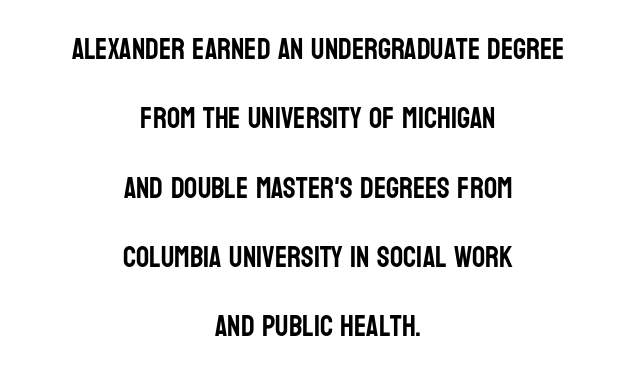
The tracking reads as untouched default to a designer's eye. Each line is balanced around a shared central axis. Ascenders rise straight up at ninety degrees. The font family rendered here belongs to the sans-serif group.
